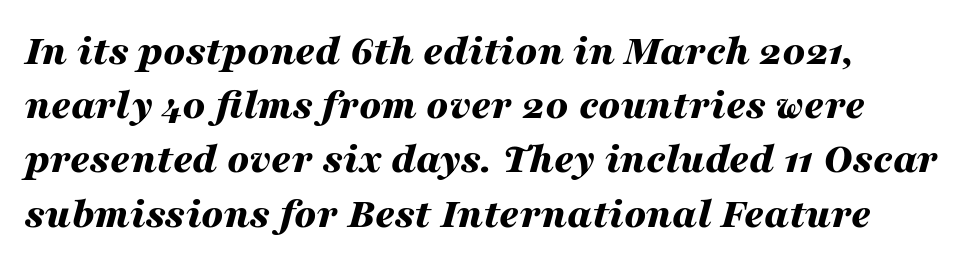
The image shows 43 px bold, wide type, italic (leaning right); set left-aligned, normal line spacing (1.26x), normal letter spacing, not underlined; medium stroke contrast and a medium x-height.
